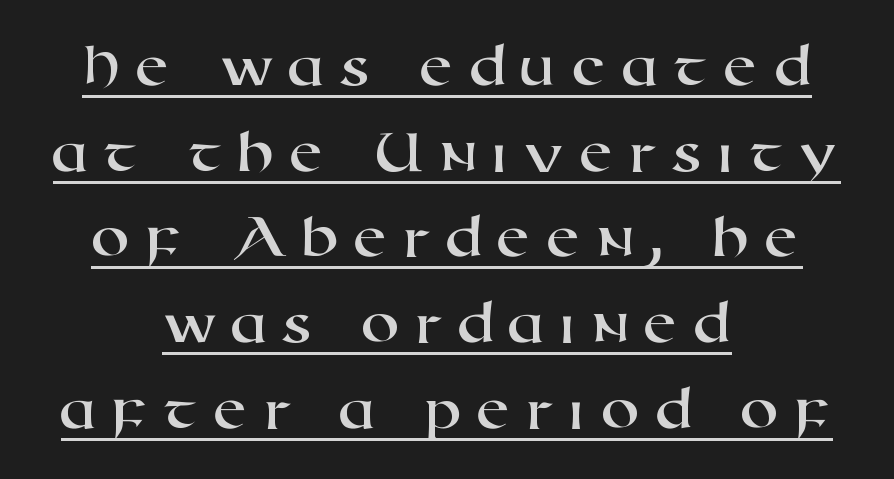
{"serif": "no", "width": "wide", "stroke_contrast": "high", "x_height": "medium", "monospaced": "no", "underline": "yes", "align": "center", "line_spacing": "normal", "line_spacing_ratio": 1.36, "letter_spacing": "wide", "letter_spacing_em": 0.22, "glyph_px": 63}
